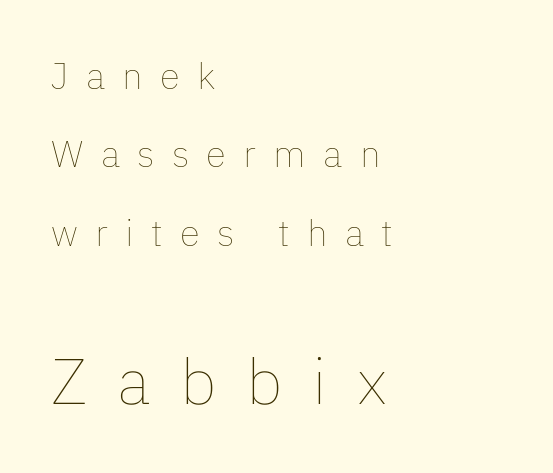
The letters are spread apart with noticeably loose tracking. Vertical strokes here are truly vertical. Letters have the restrained weight of plain body copy at most. A clean baseline with only descenders dipping below it.
